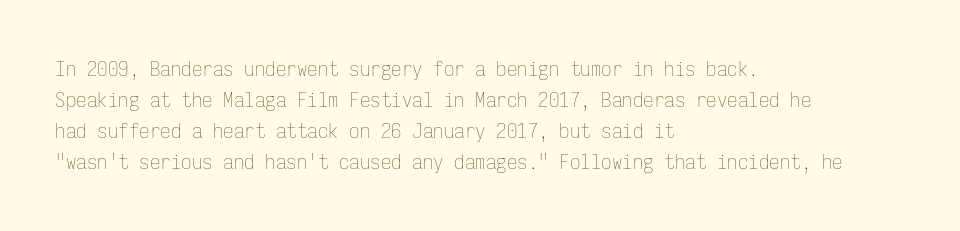
{"italic": "no", "bold": "no", "underline": "no", "align": "left", "line_spacing": "normal", "line_spacing_ratio": 1.48, "letter_spacing": "normal", "letter_spacing_em": 0.0, "glyph_px": 21}
